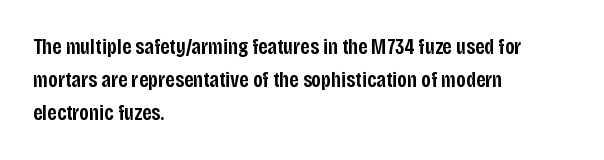
The image shows 22 px text type, upright; set left-aligned, normal line spacing (1.51x), normal letter spacing, not underlined.
